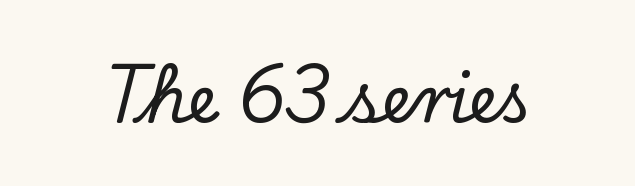
The letters carry serifs — small finishing strokes at the ends of their stems. No word sits above an underline. You could not count columns in this text — the font is proportionally spaced. What stands out about the letter spacing? Nothing — it is the standard amount.
